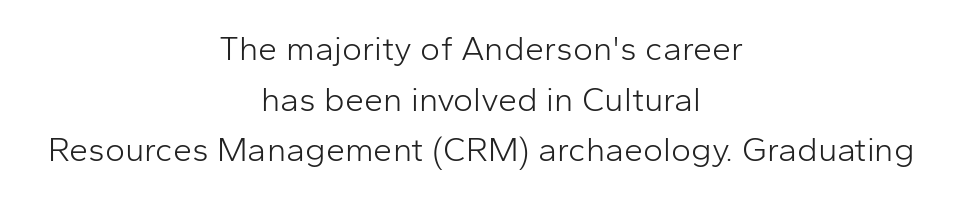
Rows of type keep a routine distance in the vertical direction. The foot of each line stays bare and open. Reading down the block, each line starts at a different indent, mirrored at its end. What kind of face is this? One without serifs — a sans. Characters remain perfectly vertical along every line. Note the varied advance widths — an 'i' is clearly narrower than an 'm'.
